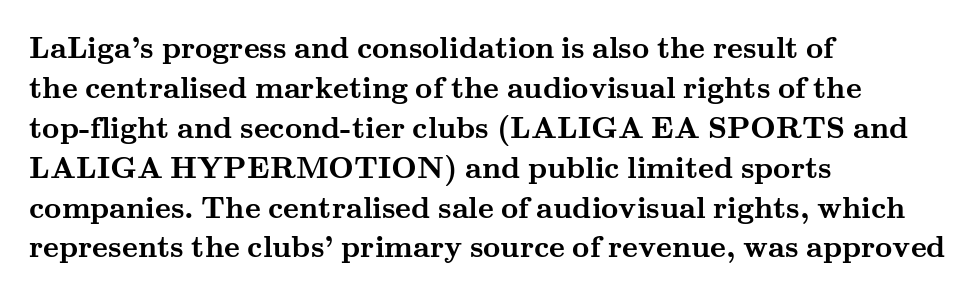
Q: Is the text bold? A: Yes.
Q: Is the text italic (slanted)? A: No, it is upright.
Q: Is the typeface a serif or a sans-serif typeface? A: Serif.
Q: Is the text underlined? A: No.
Q: How is the paragraph aligned? A: Left-aligned.
Q: Is the spacing between letters normal or unusually wide? A: Normal.
Q: Is the spacing between lines tight, normal or loose? A: Normal.
Q: Width (condensed, normal, or wide)? A: Wide.
Q: Stroke contrast? A: Medium.
Q: x-height? A: Small.
Q: Monospaced? A: No.
